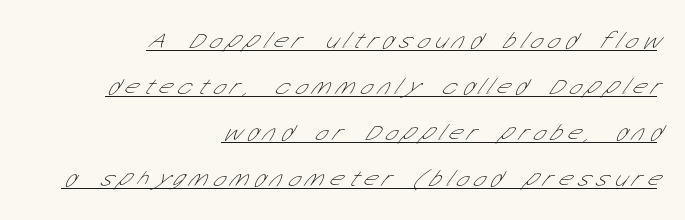
{"bold": "no", "underline": "yes", "align": "right", "line_spacing": "loose", "line_spacing_ratio": 2.0, "letter_spacing": "wide", "letter_spacing_em": 0.28, "glyph_px": 23}
